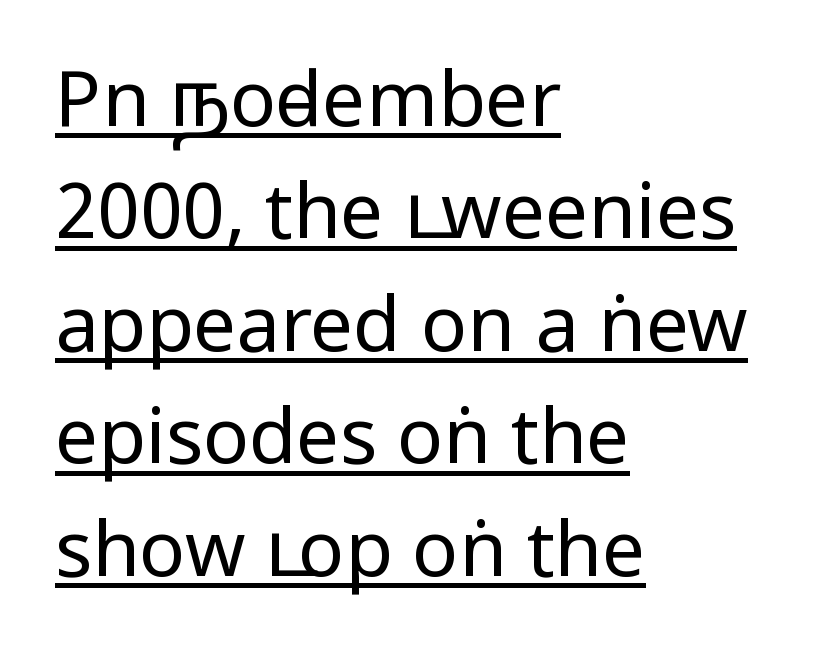
In terms of posture, this sample is upright. The sample's only ornament is a line tracing under the words. If you measured baseline to baseline, you'd find a middling distance. The designer went with a sans here, leaving each stem footless. Spacing verdict: proportional, widths tailored to each character. Tracking here is standard; glyphs follow each other at the usual distance.
